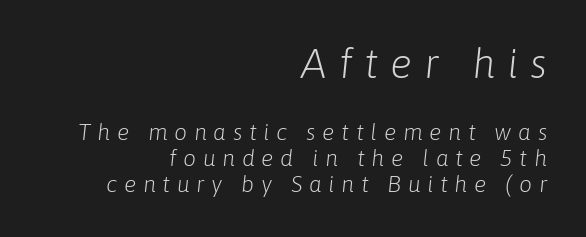
The image shows 41 px light type, italic (leaning right); set right-aligned, tight line spacing (1.13x), unusually wide letter spacing (+0.29 em), not underlined; the first (top) block is 1.78x larger; low stroke contrast and a medium x-height.
